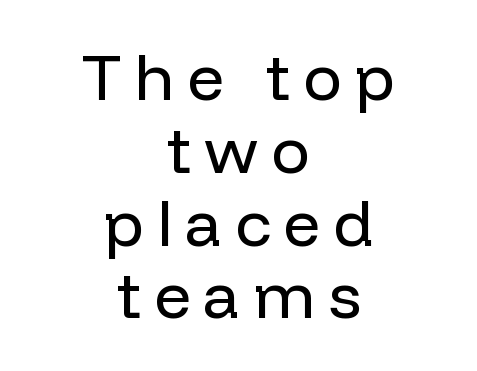
Letters have the restrained weight of plain body copy at most. The font family rendered here belongs to the sans-serif group. No italicization has been applied; the sample stays upright. Does the leading feel generous? Not at all — it's pinched. Is the letter spacing exaggerated? Yes — the characters are pushed far apart. Here the designer chose a conventional face with non-uniform glyph widths.
